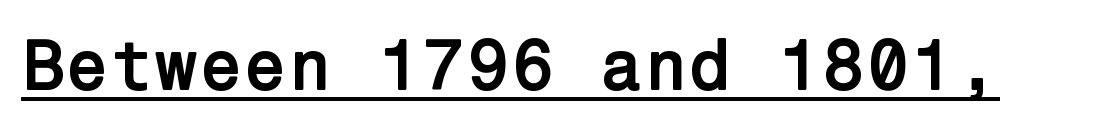
The image shows 72 px semibold sans-serif type, upright; set normal letter spacing, underlined; low stroke contrast and a medium x-height.
